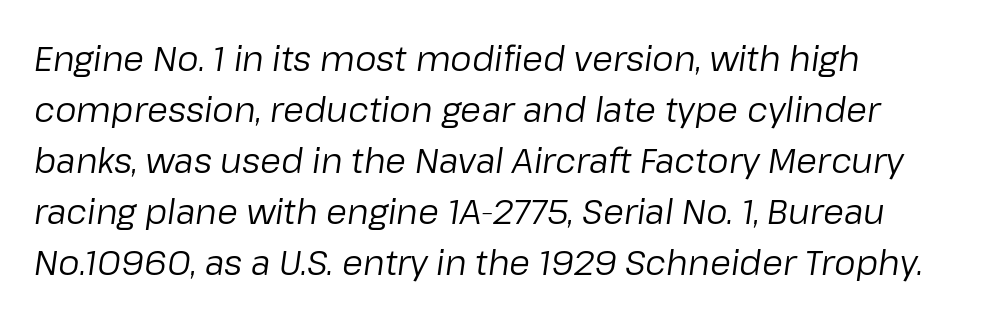
The letters advance in unequal steps, a hallmark of proportional type. The face looks like a standard text weight, possibly lighter. The paragraph has a hard left edge and a soft right edge. Reading down the column, the eye jumps a familiar distance to each next line. Does the lettering tilt? It does — this is italic.
